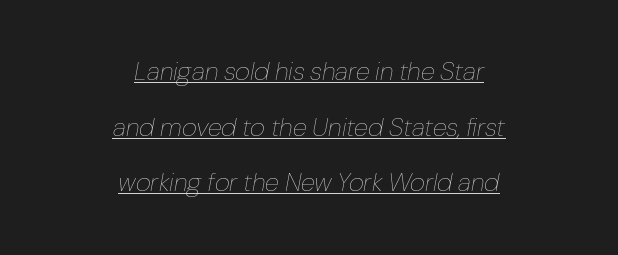
{"italic": "yes", "lean": "right", "slant_degrees": 10, "bold": "no", "underline": "yes", "align": "center", "line_spacing": "loose", "line_spacing_ratio": 2.14, "letter_spacing": "normal", "letter_spacing_em": 0.0, "glyph_px": 26}
